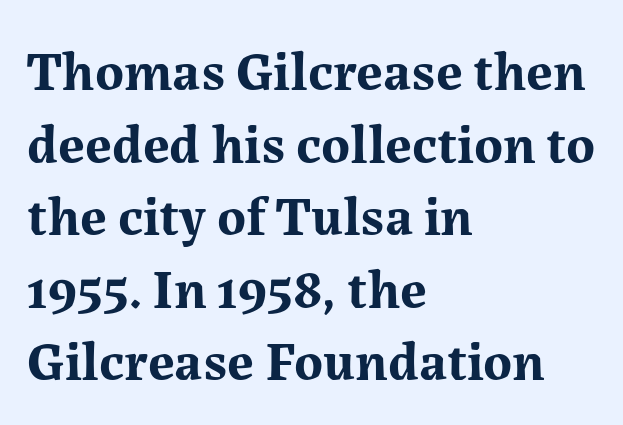
This is the regular roman posture of the typeface. The passage shown has conventional tracking throughout. The designer left line spacing at the default. Every letter is thick-stroked: bold, no question. Lines of text with bare space underneath. Where is the straight margin? On the left.
